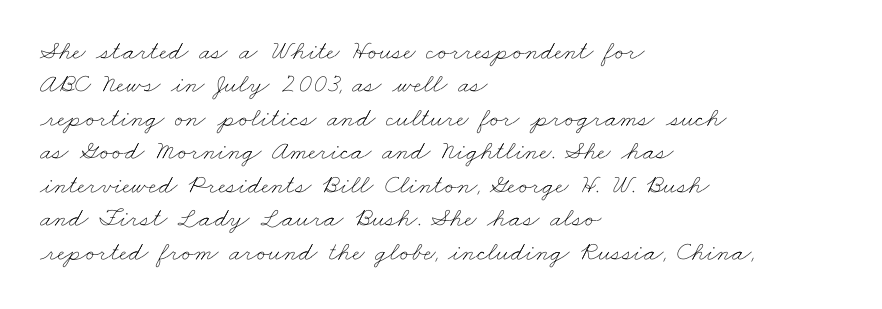
The image shows 27 px text type; set left-aligned, line spacing 1.24x, normal letter spacing, not underlined.
